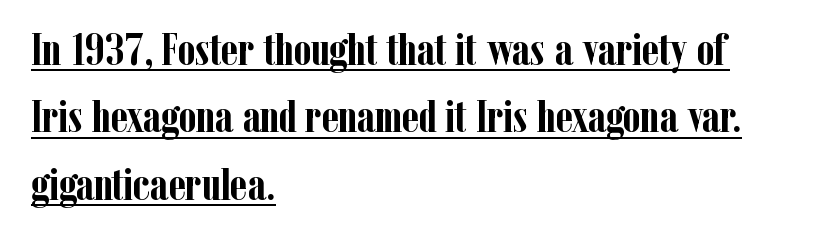
Q: Is the text bold? A: Yes.
Q: Is the text italic (slanted)? A: No, it is upright.
Q: Is the typeface a serif or a sans-serif typeface? A: Serif.
Q: Is the text underlined? A: Yes.
Q: How is the paragraph aligned? A: Left-aligned.
Q: Is the spacing between letters normal or unusually wide? A: Normal.
Q: Is the spacing between lines tight, normal or loose? A: Normal.
Q: Width (condensed, normal, or wide)? A: Condensed.
Q: Stroke contrast? A: Low.
Q: x-height? A: Medium.
Q: Monospaced? A: No.
